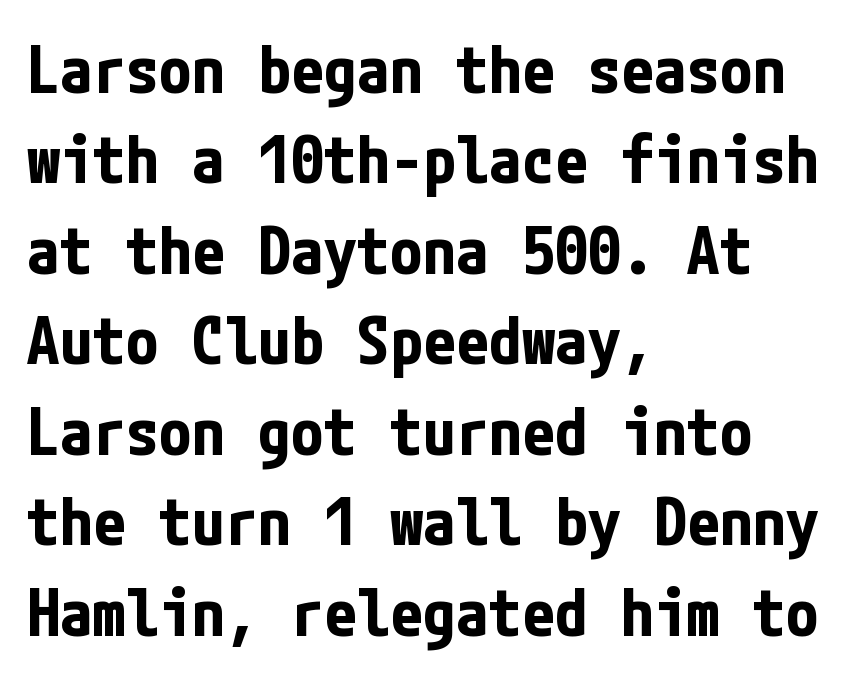
{"serif": "no", "italic": "no", "bold": "yes", "weight": "bold", "width": "condensed", "stroke_contrast": "low", "x_height": "medium", "underline": "no", "align": "left", "line_spacing": "normal", "line_spacing_ratio": 1.37, "letter_spacing": "normal", "letter_spacing_em": 0.0, "glyph_px": 66}
